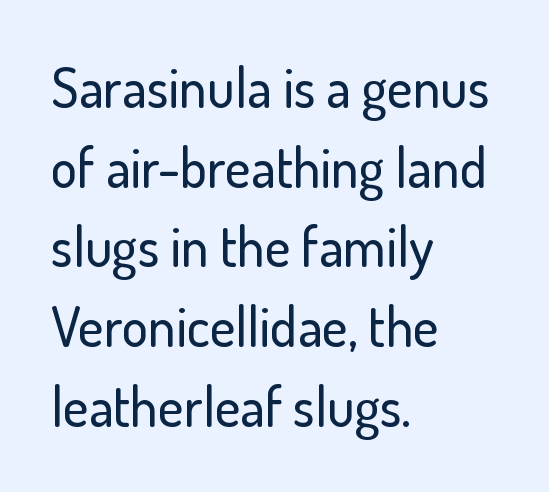
The image shows 55 px sans-serif type, upright; set left-aligned, normal line spacing (1.45x), normal letter spacing, not underlined; low stroke contrast and a small x-height.
